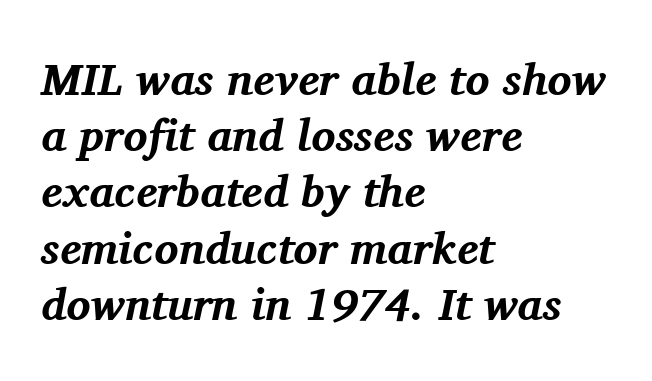
Only glyphs here, with clear space below each row. Strokes here are thick enough to call this a true bold. The letters advance in unequal steps, a hallmark of proportional type. Is the block centered? No — it sits flush against the left margin. Does extra space separate the letters? No, they use regular spacing.
